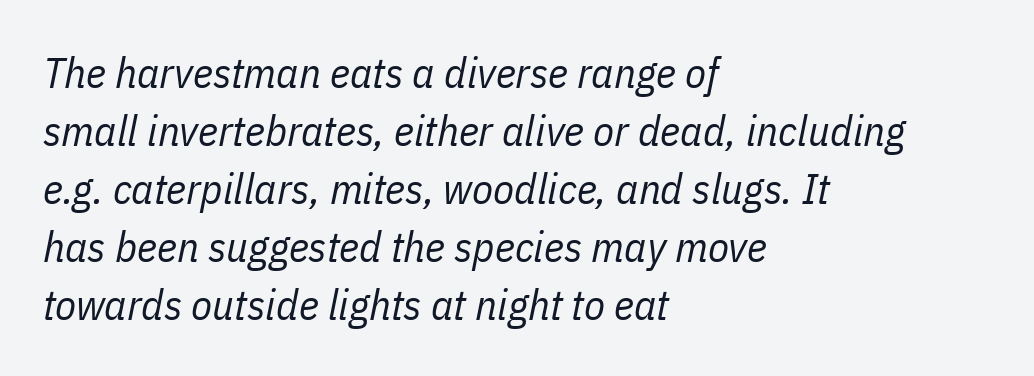
Spacing between characters is what you'd get straight out of the box. The strip under each line holds only bare page. Think of a printed novel: that variable character pitch is what you see here. The passage shown stacks its lines at a standard gap. Is the stroke heavy? The answer is a plain regular-or-lighter. The lines in this sample share a left origin and differ only in where they stop.
